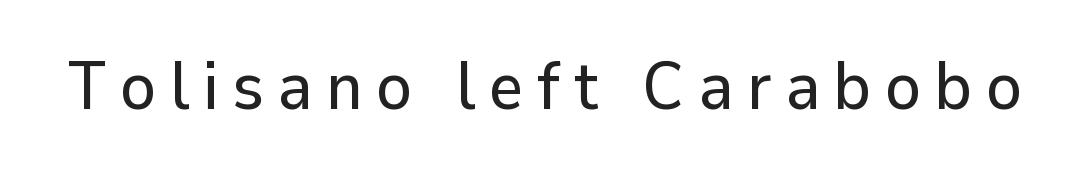
{"serif": "no", "italic": "no", "width": "normal", "stroke_contrast": "low", "x_height": "medium", "monospaced": "no", "underline": "no", "letter_spacing": "wide", "letter_spacing_em": 0.2, "glyph_px": 67}
